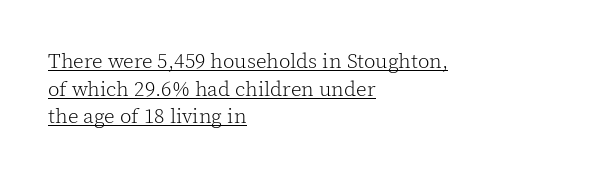
{"italic": "no", "bold": "no", "underline": "yes", "align": "left", "line_spacing": "normal", "line_spacing_ratio": 1.31, "letter_spacing": "normal", "letter_spacing_em": 0.0, "glyph_px": 21}
